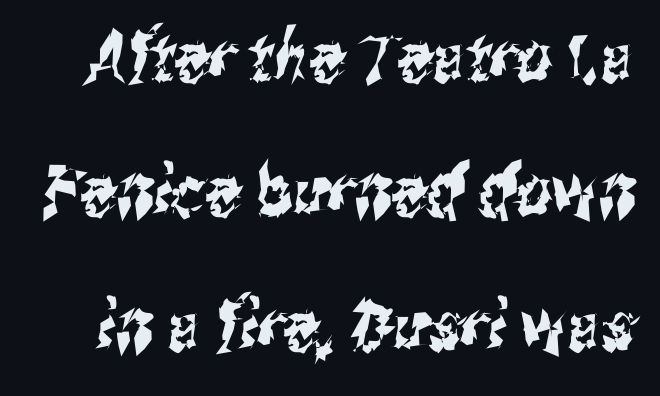
Q: Is the typeface a serif or a sans-serif typeface? A: Sans-serif.
Q: Is the text underlined? A: No.
Q: Is the spacing between letters normal or unusually wide? A: Normal.
Q: Is the spacing between lines tight, normal or loose? A: Loose.
Q: Width (condensed, normal, or wide)? A: Condensed.
Q: Stroke contrast? A: Medium.
Q: x-height? A: Medium.
Q: Monospaced? A: No.
